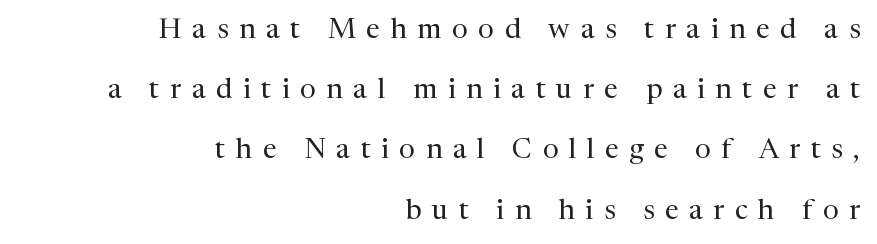
Q: Is the text bold? A: No.
Q: Is the text italic (slanted)? A: No, it is upright.
Q: Is the typeface a serif or a sans-serif typeface? A: Serif.
Q: Is the text underlined? A: No.
Q: How is the paragraph aligned? A: Right-aligned.
Q: Is the spacing between letters normal or unusually wide? A: Unusually wide.
Q: Is the spacing between lines tight, normal or loose? A: Loose.
Q: Width (condensed, normal, or wide)? A: Normal.
Q: Stroke contrast? A: Medium.
Q: x-height? A: Medium.
Q: Monospaced? A: No.
